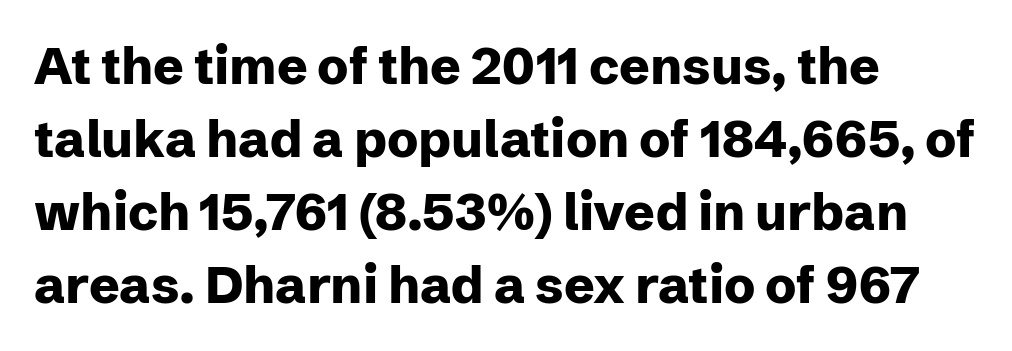
Is this a fixed-width face? No — the glyphs have proportional, varying widths. Strokes here are thick enough to call this a true bold. Honestly, there is no underline to notice here at all. You can tell it's not italic because the verticals are truly vertical.
